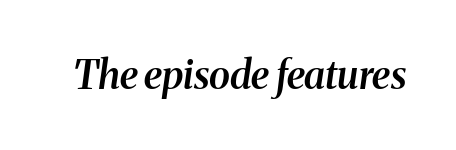
{"serif": "yes", "italic": "yes", "lean": "right", "slant_degrees": 8, "bold": "semi", "weight": "semibold", "width": "normal", "stroke_contrast": "medium", "x_height": "medium", "monospaced": "no", "underline": "no", "letter_spacing": "normal", "letter_spacing_em": 0.0, "glyph_px": 39}
